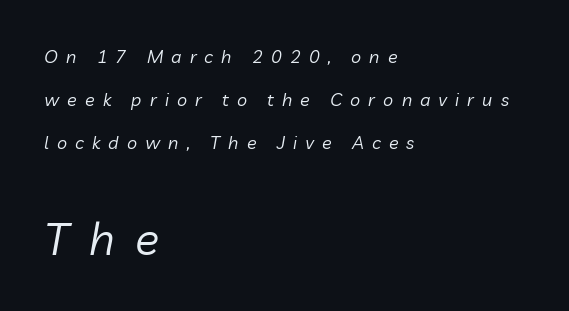
The image shows 45 px regular-weight type, italic (leaning right); set left-aligned, loose line spacing (2.38x), unusually wide letter spacing (+0.45 em), not underlined; the second (bottom) block is 2.5x larger; low stroke contrast and a medium x-height.
